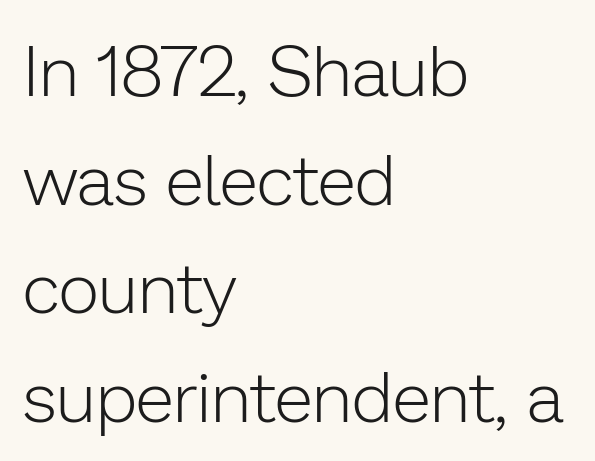
{"serif": "no", "italic": "no", "bold": "no", "weight": "light", "width": "normal", "stroke_contrast": "low", "x_height": "medium", "monospaced": "no", "underline": "no", "align": "left", "line_spacing": "normal", "line_spacing_ratio": 1.53, "letter_spacing": "normal", "letter_spacing_em": 0.0, "glyph_px": 71}
